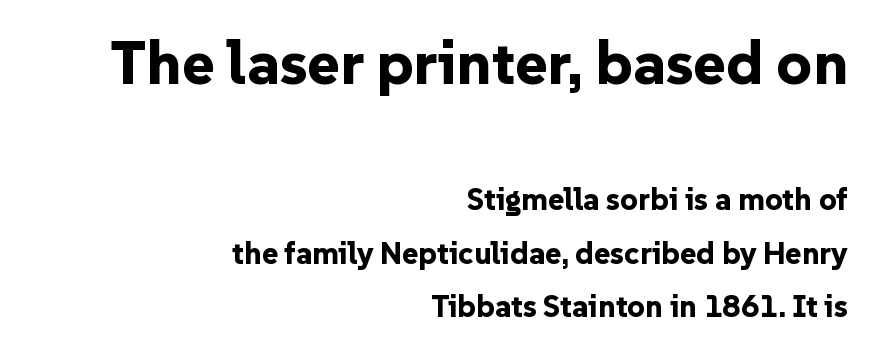
The space directly below the letters is spotless. What stands out about the letter spacing? Nothing — it is the standard amount. In this sample the first text group is rendered at the bigger scale. No italicization has been applied; the sample stays upright. Here the designer chose a conventional face with non-uniform glyph widths. Horizontal alignment here is rightward, an uncommon choice for prose.
